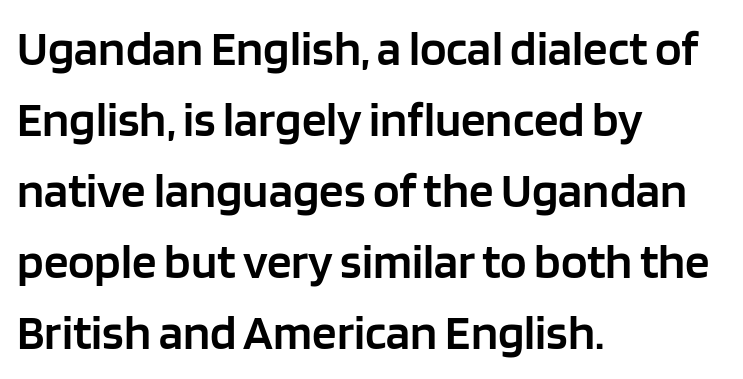
Q: Is the text bold? A: Semi-bold.
Q: Is the text italic (slanted)? A: No, it is upright.
Q: Is the typeface a serif or a sans-serif typeface? A: Sans-serif.
Q: Is the text underlined? A: No.
Q: How is the paragraph aligned? A: Left-aligned.
Q: Is the spacing between letters normal or unusually wide? A: Normal.
Q: Is the spacing between lines tight, normal or loose? A: Normal.
Q: Width (condensed, normal, or wide)? A: Normal.
Q: Stroke contrast? A: Low.
Q: x-height? A: Large.
Q: Monospaced? A: No.
